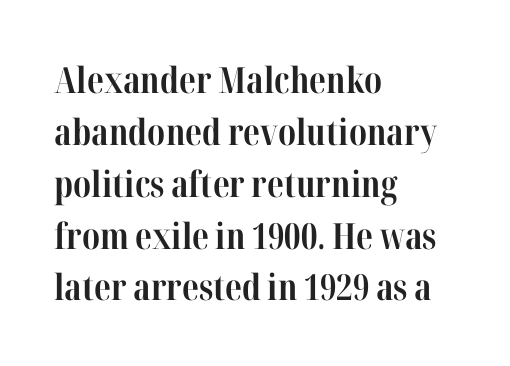
{"serif": "yes", "italic": "no", "bold": "yes", "weight": "bold", "width": "condensed", "stroke_contrast": "high", "x_height": "medium", "monospaced": "no", "underline": "no", "align": "left", "line_spacing": "normal", "line_spacing_ratio": 1.44, "letter_spacing": "normal", "letter_spacing_em": 0.0, "glyph_px": 36}
